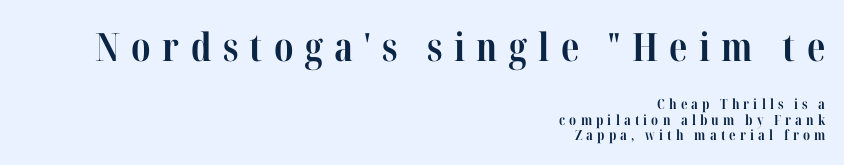
The rendering inserts visible extra space after every character. Honestly, the rows look squashed on top of each other. Every stem runs plumb, perpendicular to the baseline. Size hierarchy here favors the leading block over the trailing one. Every letter is thick-stroked: bold, no question. Letters rest on an invisible, unmarked baseline.
